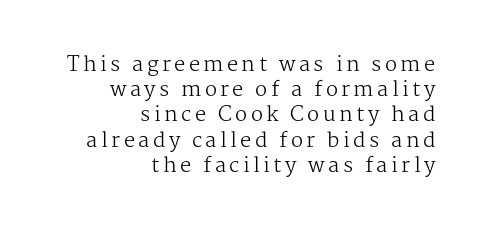
{"italic": "no", "bold": "no", "underline": "no", "align": "right", "line_spacing": "normal", "line_spacing_ratio": 1.26, "glyph_px": 20}
